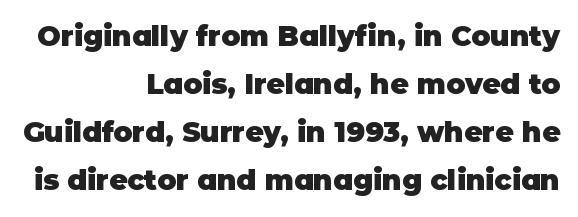
Q: Is the text bold? A: Yes.
Q: Is the text italic (slanted)? A: No, it is upright.
Q: Is the typeface a serif or a sans-serif typeface? A: Sans-serif.
Q: Is the text underlined? A: No.
Q: How is the paragraph aligned? A: Right-aligned.
Q: Is the spacing between letters normal or unusually wide? A: Normal.
Q: Width (condensed, normal, or wide)? A: Normal.
Q: Stroke contrast? A: Low.
Q: x-height? A: Large.
Q: Monospaced? A: No.
